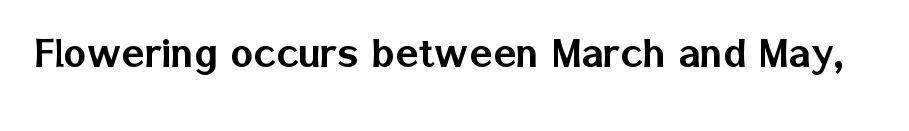
Inter-character spacing is left at the font's built-in metrics. The typography opts for an upright posture over an oblique one. Underline: absent. What kind of face is this? One without serifs — a sans. You could not count columns in this text — the font is proportionally spaced.
